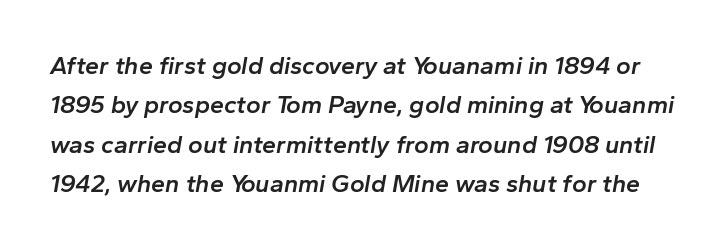
{"italic": "yes", "lean": "right", "slant_degrees": 10, "bold": "semi", "underline": "no", "line_spacing": "normal", "line_spacing_ratio": 1.58, "letter_spacing": "normal", "letter_spacing_em": 0.0, "glyph_px": 25}
